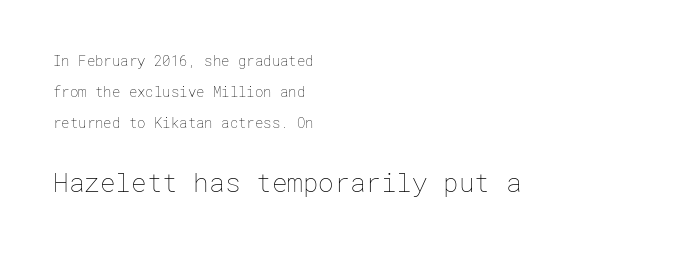
Q: Is the text bold? A: No.
Q: Is the text italic (slanted)? A: No, it is upright.
Q: Is the text underlined? A: No.
Q: How is the paragraph aligned? A: Left-aligned.
Q: Is the spacing between letters normal or unusually wide? A: Normal.
Q: Is the spacing between lines tight, normal or loose? A: Loose.
Q: Which block of text is set in a larger size, the first (top) or the second (bottom)? A: The second (bottom) one.
